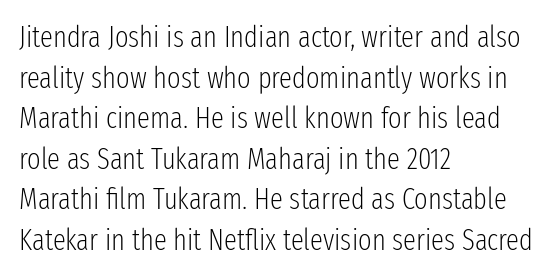
Q: Is the text bold? A: No.
Q: Is the text italic (slanted)? A: No, it is upright.
Q: Is the typeface a serif or a sans-serif typeface? A: Sans-serif.
Q: Is the text underlined? A: No.
Q: How is the paragraph aligned? A: Left-aligned.
Q: Is the spacing between letters normal or unusually wide? A: Normal.
Q: Is the spacing between lines tight, normal or loose? A: Normal.
Q: Width (condensed, normal, or wide)? A: Condensed.
Q: Stroke contrast? A: Low.
Q: x-height? A: Medium.
Q: Monospaced? A: No.
